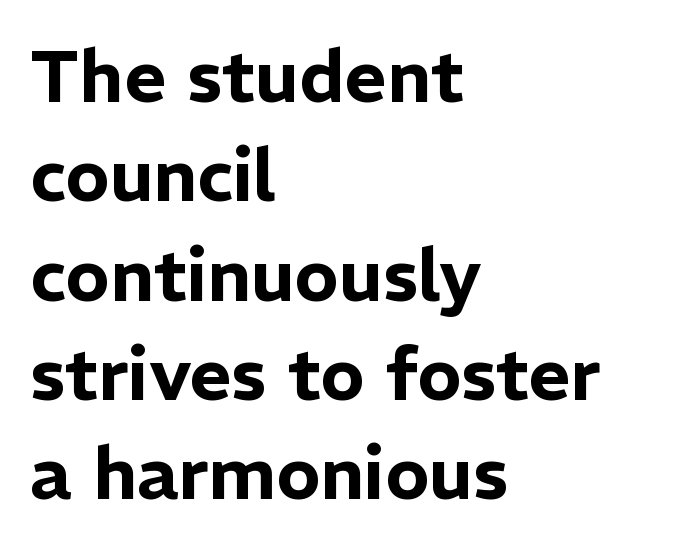
Q: Is the text italic (slanted)? A: No, it is upright.
Q: Is the typeface a serif or a sans-serif typeface? A: Sans-serif.
Q: Is the text underlined? A: No.
Q: How is the paragraph aligned? A: Left-aligned.
Q: Is the spacing between letters normal or unusually wide? A: Normal.
Q: Is the spacing between lines tight, normal or loose? A: Normal.
Q: Width (condensed, normal, or wide)? A: Normal.
Q: Stroke contrast? A: Low.
Q: x-height? A: Medium.
Q: Monospaced? A: No.
